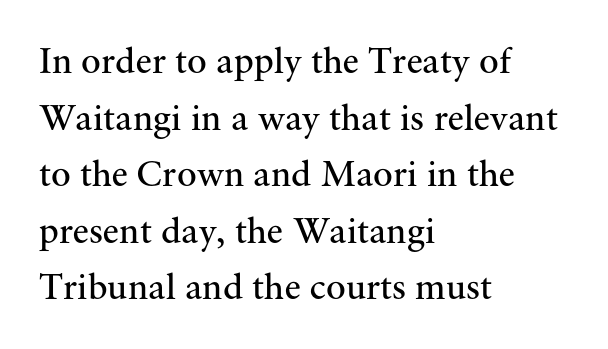
The image shows 37 px regular-weight serif type, upright; set left-aligned, normal line spacing (1.53x), normal letter spacing, not underlined; medium stroke contrast and a small x-height.
